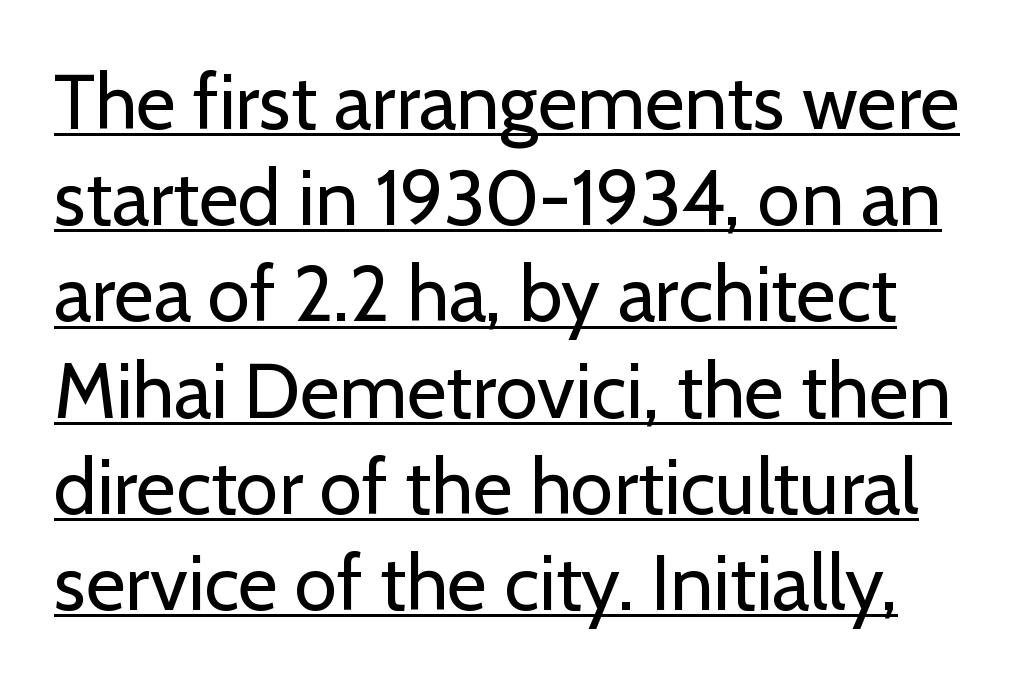
{"serif": "no", "italic": "no", "bold": "no", "weight": "regular", "width": "normal", "stroke_contrast": "low", "x_height": "medium", "monospaced": "no", "underline": "yes", "line_spacing": "normal", "line_spacing_ratio": 1.25, "letter_spacing": "normal", "letter_spacing_em": 0.0, "glyph_px": 77}
